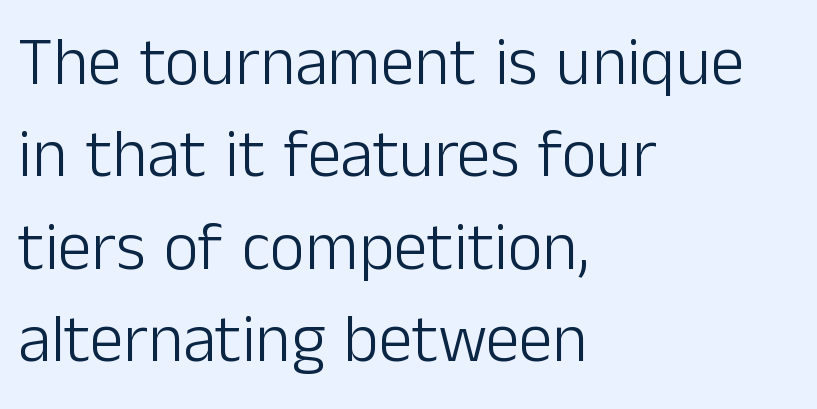
Q: Is the text bold? A: No.
Q: Is the text italic (slanted)? A: No, it is upright.
Q: Is the typeface a serif or a sans-serif typeface? A: Sans-serif.
Q: Is the text underlined? A: No.
Q: How is the paragraph aligned? A: Left-aligned.
Q: Is the spacing between letters normal or unusually wide? A: Normal.
Q: Is the spacing between lines tight, normal or loose? A: Normal.
Q: Width (condensed, normal, or wide)? A: Normal.
Q: Stroke contrast? A: Low.
Q: x-height? A: Medium.
Q: Monospaced? A: No.
